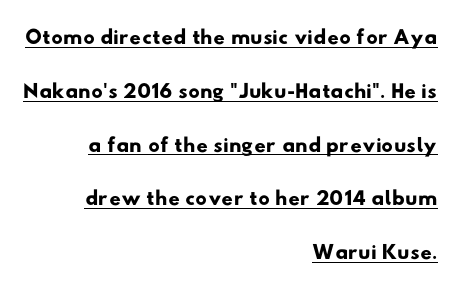
{"serif": "no", "width": "wide", "stroke_contrast": "low", "x_height": "small", "monospaced": "no", "underline": "yes", "align": "right", "line_spacing": "normal", "line_spacing_ratio": 1.68, "letter_spacing": "normal", "letter_spacing_em": 0.0, "glyph_px": 32}
